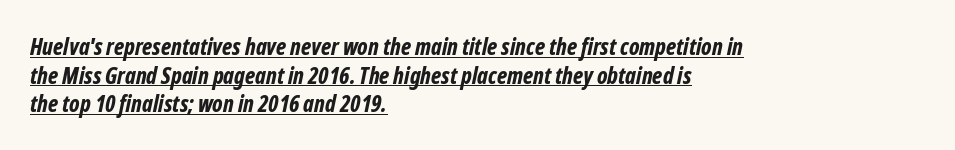
The image shows 23 px bold type, italic (leaning right); set left-aligned, line spacing 1.24x, normal letter spacing, underlined.
